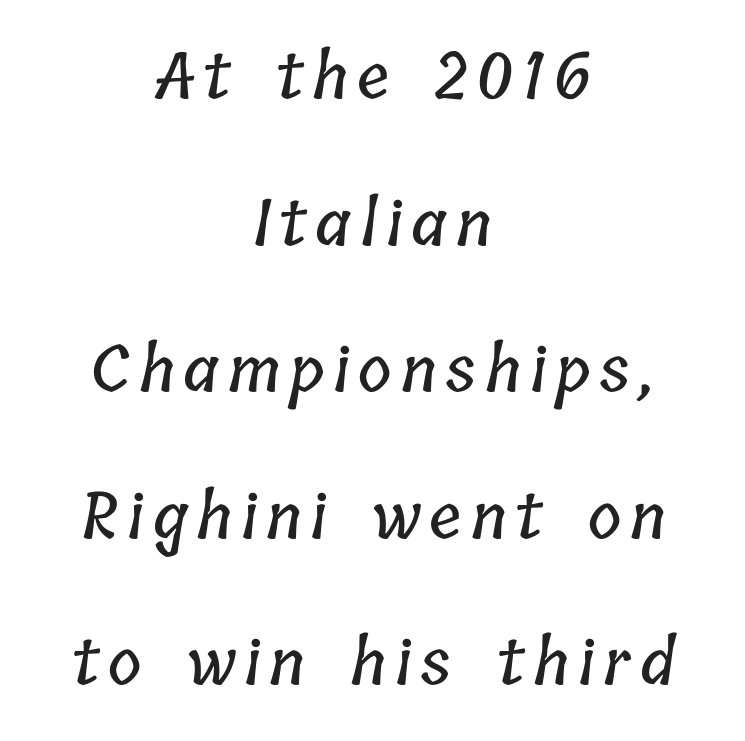
Q: Is the text underlined? A: No.
Q: How is the paragraph aligned? A: Centered.
Q: Is the spacing between lines tight, normal or loose? A: Loose.
Q: Width (condensed, normal, or wide)? A: Condensed.
Q: Stroke contrast? A: Low.
Q: x-height? A: Medium.
Q: Monospaced? A: No.
